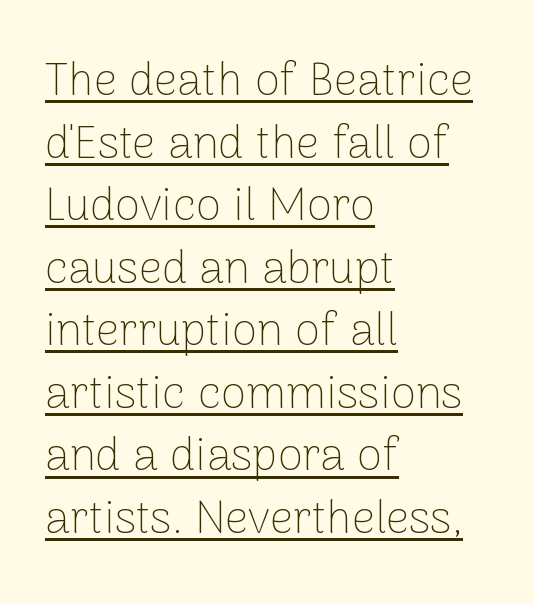
A typesetter would call this leading conventional body-copy spacing. Each letter keeps its own natural width here, so spacing adapts to shape. Casual observation: everything's shoved over to the left. Is there any slant? The stems are plumb.
